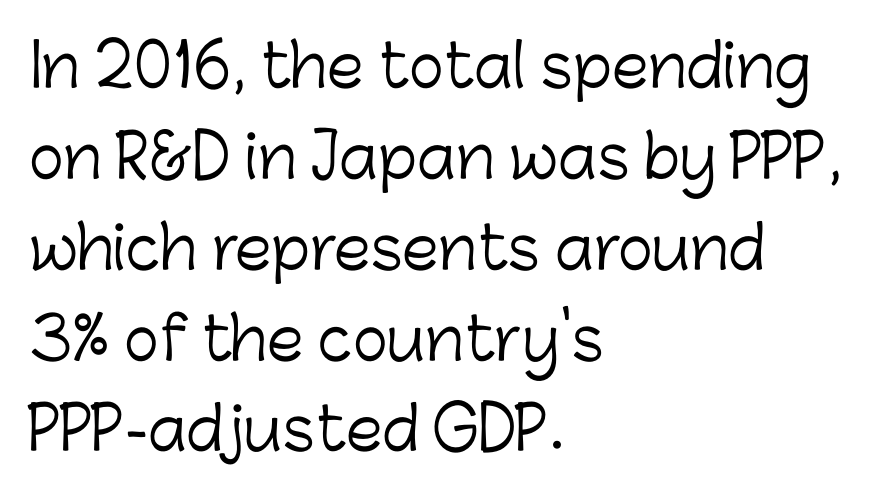
The image shows 59 px light sans-serif type, upright; set left-aligned, normal line spacing (1.54x), normal letter spacing, not underlined; low stroke contrast and a medium x-height.
